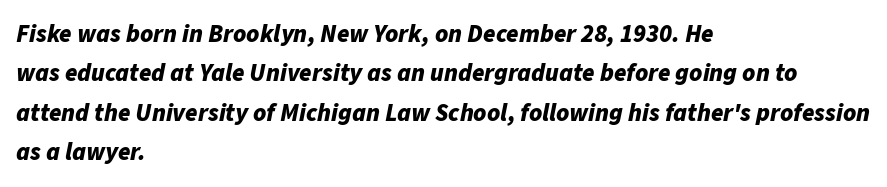
The image shows 25 px bold type, italic (leaning right); set left-aligned, normal line spacing (1.58x), normal letter spacing, not underlined.
